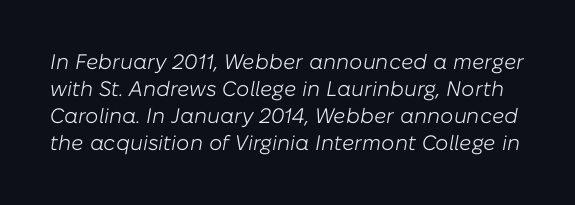
{"italic": "yes", "lean": "right", "slant_degrees": 10, "bold": "no", "underline": "no", "line_spacing": "normal", "line_spacing_ratio": 1.29, "letter_spacing": "normal", "letter_spacing_em": 0.0, "glyph_px": 21}
